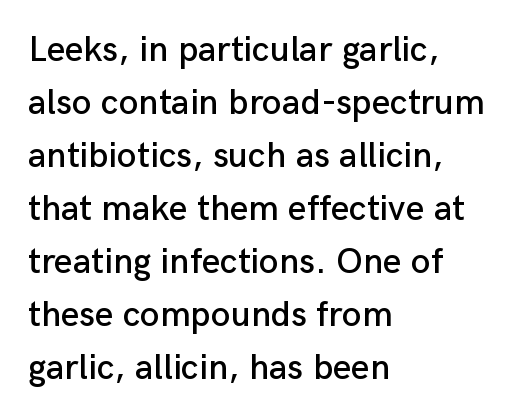
{"serif": "no", "italic": "no", "width": "normal", "stroke_contrast": "low", "x_height": "medium", "monospaced": "no", "underline": "no", "align": "left", "line_spacing": "normal", "line_spacing_ratio": 1.47, "letter_spacing": "normal", "letter_spacing_em": 0.0, "glyph_px": 36}
